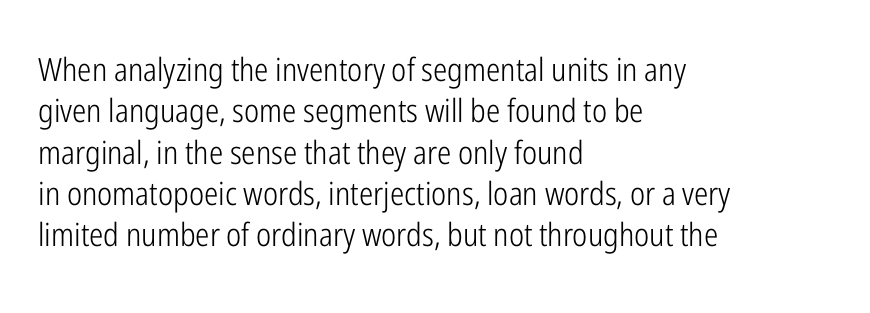
Designer's note — italics off, roman on. Clear beneath every line of the passage. You could not count columns in this text — the font is proportionally spaced. Letter spacing: default. The text block is weighted toward the left margin, trailing off unevenly rightward.
